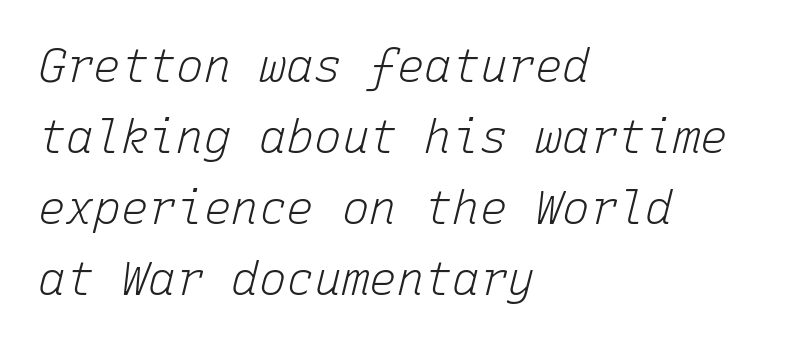
{"italic": "yes", "lean": "right", "slant_degrees": 15, "bold": "no", "weight": "light", "width": "normal", "stroke_contrast": "low", "x_height": "medium", "monospaced": "yes", "underline": "no", "align": "left", "line_spacing": "normal", "line_spacing_ratio": 1.54, "letter_spacing": "normal", "letter_spacing_em": 0.0, "glyph_px": 46}
